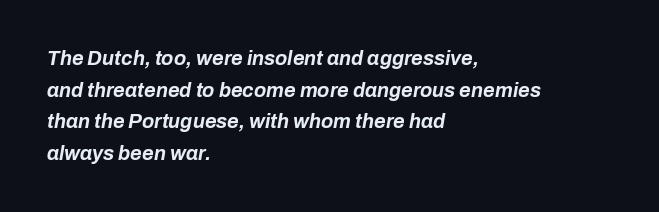
Each word holds together tightly as a unit, with standard inter-letter gaps. Does the weight exceed regular? Yes, all the way to bold. Decoration check: the copy has no underline. Students, observe: this is what conventionally led text looks like.
